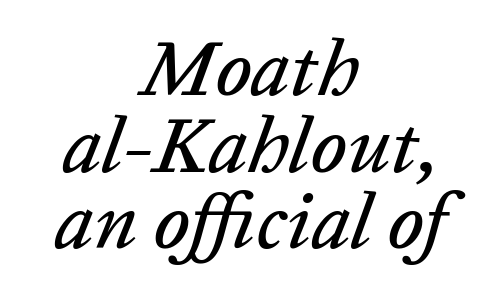
{"italic": "yes", "lean": "right", "slant_degrees": 20, "width": "normal", "stroke_contrast": "low", "x_height": "medium", "monospaced": "no", "underline": "no", "align": "center", "line_spacing": "tight", "line_spacing_ratio": 0.97, "letter_spacing": "normal", "letter_spacing_em": 0.0, "glyph_px": 79}
